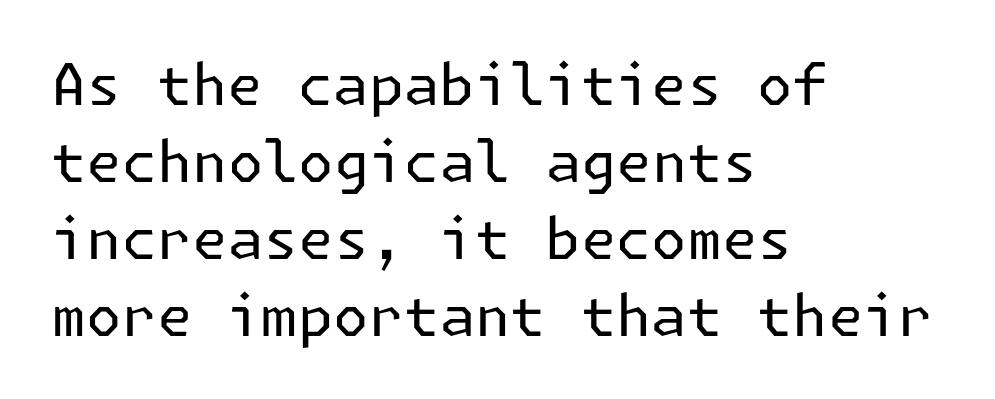
Q: Is the text bold? A: No.
Q: Is the text italic (slanted)? A: No, it is upright.
Q: Is the typeface a serif or a sans-serif typeface? A: Sans-serif.
Q: Is the text underlined? A: No.
Q: How is the paragraph aligned? A: Left-aligned.
Q: Is the spacing between letters normal or unusually wide? A: Normal.
Q: Is the spacing between lines tight, normal or loose? A: Normal.
Q: Width (condensed, normal, or wide)? A: Normal.
Q: Stroke contrast? A: Low.
Q: x-height? A: Medium.
